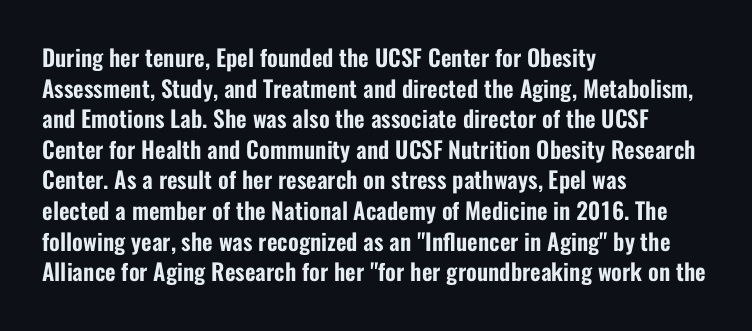
Q: Is the text italic (slanted)? A: No, it is upright.
Q: Is the text underlined? A: No.
Q: How is the paragraph aligned? A: Left-aligned.
Q: Is the spacing between letters normal or unusually wide? A: Normal.
Q: Is the spacing between lines tight, normal or loose? A: Normal.
